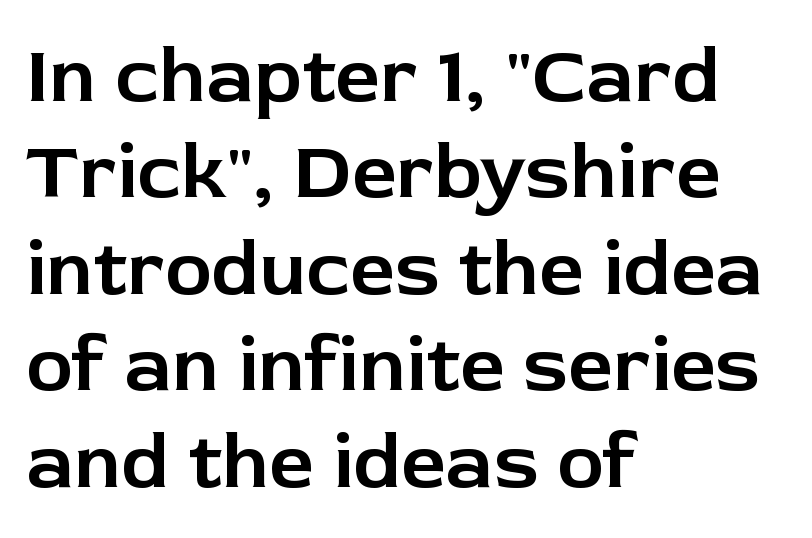
The image shows 79 px sans-serif type, upright; set left-aligned, line spacing 1.22x, normal letter spacing, not underlined; low stroke contrast and a medium x-height.
